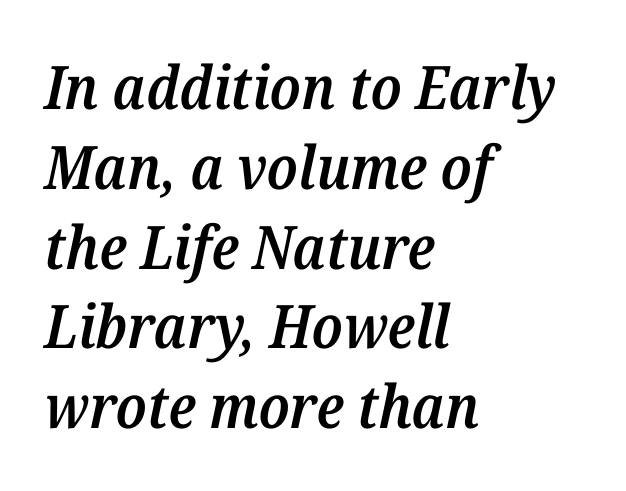
Q: Is the text bold? A: Semi-bold.
Q: Is the text italic (slanted)? A: Yes, it leans right by about 12 degrees.
Q: Is the typeface a serif or a sans-serif typeface? A: Serif.
Q: Is the text underlined? A: No.
Q: How is the paragraph aligned? A: Left-aligned.
Q: Is the spacing between letters normal or unusually wide? A: Normal.
Q: Is the spacing between lines tight, normal or loose? A: Normal.
Q: Width (condensed, normal, or wide)? A: Normal.
Q: Stroke contrast? A: Medium.
Q: x-height? A: Medium.
Q: Monospaced? A: No.
